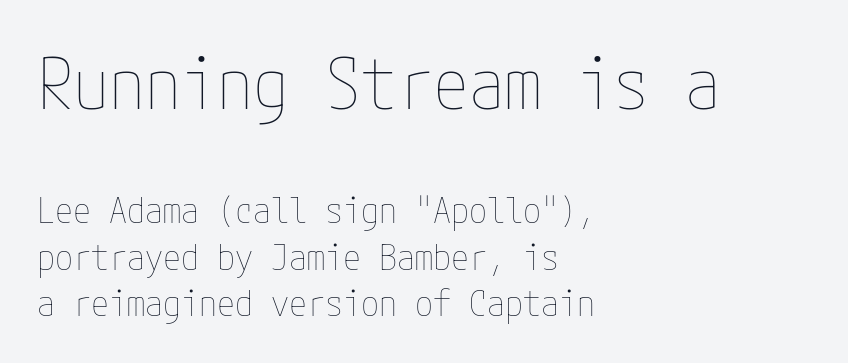
The image shows 72 px thin, condensed type, upright; set left-aligned, normal line spacing (1.29x), normal letter spacing, not underlined; the first (top) block is 2.0x larger; low stroke contrast and a medium x-height.
